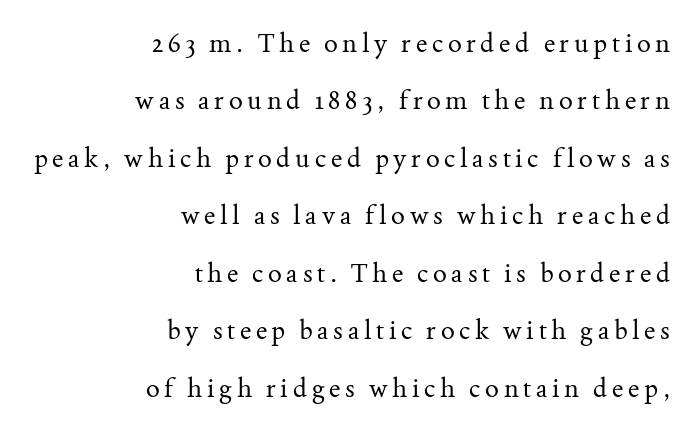
{"italic": "no", "bold": "no", "underline": "no", "align": "right", "line_spacing": "loose", "line_spacing_ratio": 2.21, "glyph_px": 26}
